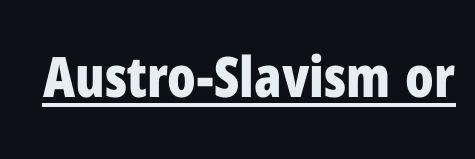
To sum up the face: it is a sans, with no serifs. Tall strokes in this sample are plumb rather than angled. Is the type bold? Yes — the strokes are clearly thick and heavy. A typesetter would call this zero additional tracking.
